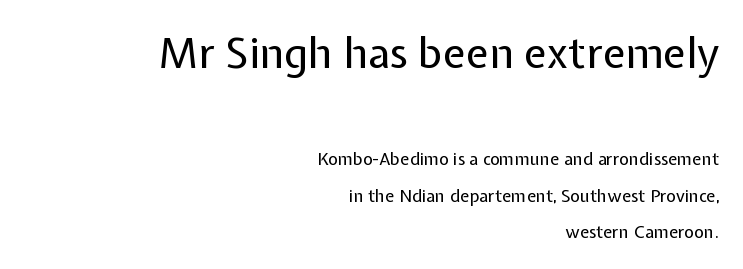
Q: Is the text bold? A: No.
Q: Is the text italic (slanted)? A: No, it is upright.
Q: Is the typeface a serif or a sans-serif typeface? A: Sans-serif.
Q: Is the text underlined? A: No.
Q: How is the paragraph aligned? A: Right-aligned.
Q: Is the spacing between letters normal or unusually wide? A: Normal.
Q: Is the spacing between lines tight, normal or loose? A: Loose.
Q: Which block of text is set in a larger size, the first (top) or the second (bottom)? A: The first (top) one.
Q: Width (condensed, normal, or wide)? A: Normal.
Q: Stroke contrast? A: Low.
Q: x-height? A: Medium.
Q: Monospaced? A: No.
